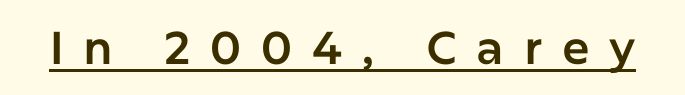
{"serif": "no", "italic": "no", "width": "normal", "stroke_contrast": "low", "x_height": "medium", "monospaced": "no", "underline": "yes", "letter_spacing": "wide", "letter_spacing_em": 0.43, "glyph_px": 46}
